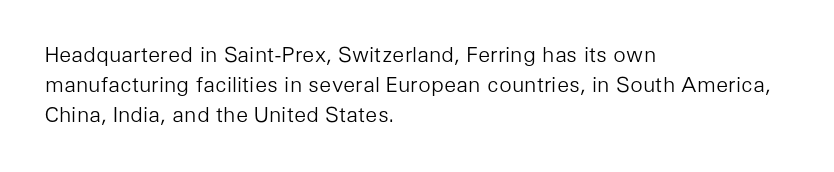
{"italic": "no", "bold": "no", "underline": "no", "align": "left", "line_spacing": "normal", "line_spacing_ratio": 1.42, "letter_spacing": "normal", "letter_spacing_em": 0.0, "glyph_px": 21}
